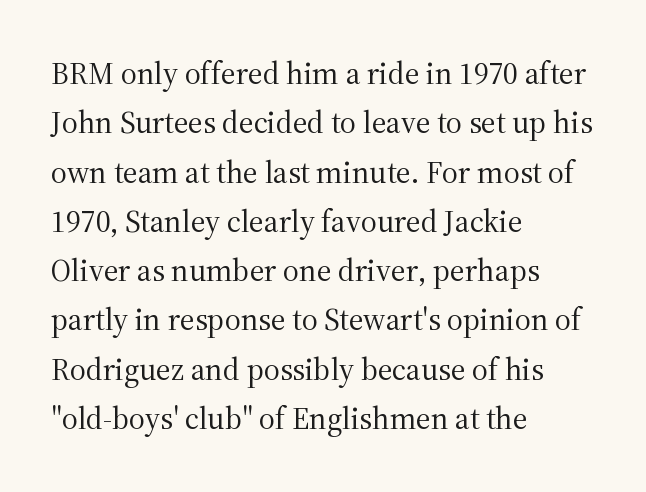
Q: Is the text bold? A: No.
Q: Is the text italic (slanted)? A: No, it is upright.
Q: Is the typeface a serif or a sans-serif typeface? A: Serif.
Q: Is the text underlined? A: No.
Q: How is the paragraph aligned? A: Left-aligned.
Q: Is the spacing between letters normal or unusually wide? A: Normal.
Q: Is the spacing between lines tight, normal or loose? A: Normal.
Q: Width (condensed, normal, or wide)? A: Normal.
Q: Stroke contrast? A: Medium.
Q: x-height? A: Medium.
Q: Monospaced? A: No.
